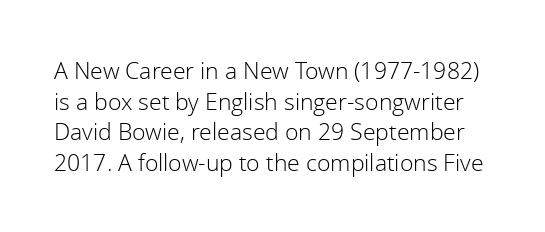
Rule under the text: the space is simply empty. A normal amount of white space separates one row of letters from the next. Stroke thickness stays within the range of a standard reading face or lighter. Characters remain perfectly vertical along every line. Short note: letters normally spaced.
